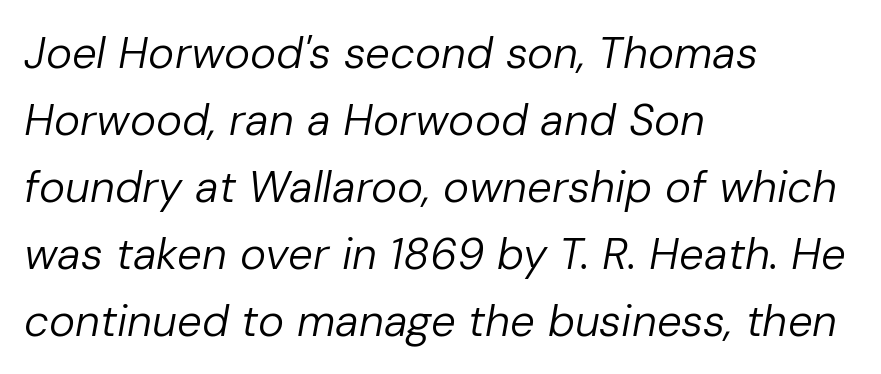
The block of text has a typical density, with ordinary space between rows. This sample uses plain, unmodified letter spacing. Nothing heavy about these letters — not bold at all. Yep, that's italic — everything's leaning.
